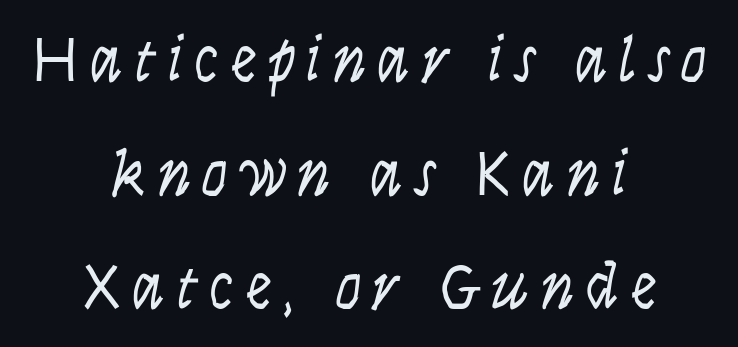
The image shows 66 px light, condensed sans-serif type; set centered, line spacing 1.72x, not underlined; low stroke contrast and a large x-height.
